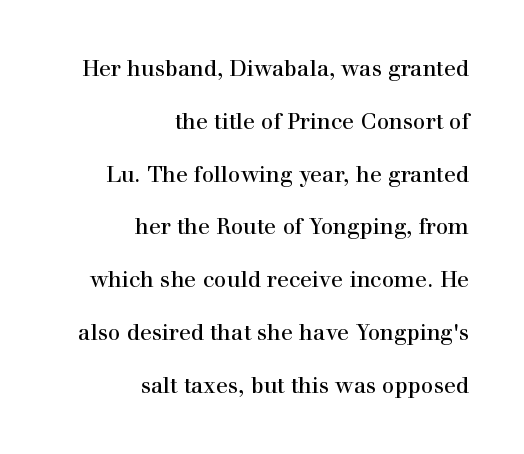
The specimen omits any rule beneath the text block's lines. Interline gaps are noticeably wide in this sample. This sample uses an upright cut, with every glyph sitting square on the baseline. In CSS terms this would be text-align: right.
